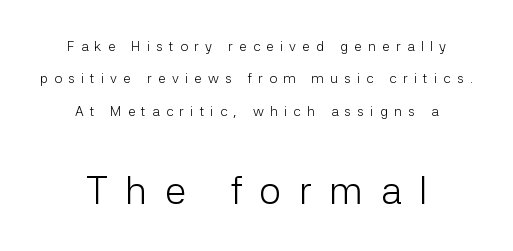
The image shows 39 px light sans-serif type, upright; set centered, loose line spacing (2.32x), unusually wide letter spacing (+0.44 em), not underlined; the second (bottom) block is 2.79x larger; low stroke contrast and a medium x-height.
